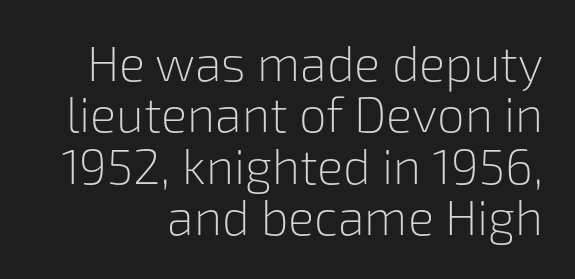
{"serif": "no", "italic": "no", "bold": "no", "weight": "light", "width": "normal", "stroke_contrast": "low", "x_height": "medium", "monospaced": "no", "underline": "no", "align": "right", "line_spacing": "tight", "line_spacing_ratio": 1.05, "letter_spacing": "normal", "letter_spacing_em": 0.0, "glyph_px": 49}
